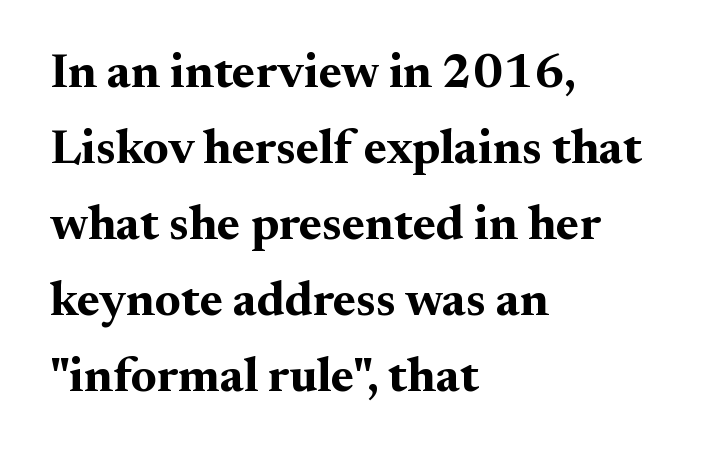
{"serif": "yes", "italic": "no", "bold": "yes", "weight": "bold", "width": "normal", "stroke_contrast": "medium", "x_height": "small", "monospaced": "no", "underline": "no", "align": "left", "line_spacing": "normal", "line_spacing_ratio": 1.55, "letter_spacing": "normal", "letter_spacing_em": 0.0, "glyph_px": 49}
